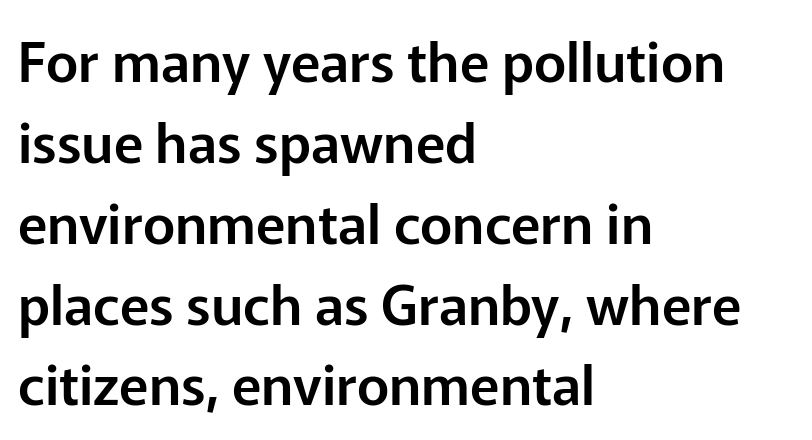
{"serif": "no", "italic": "no", "width": "normal", "stroke_contrast": "low", "x_height": "medium", "monospaced": "no", "underline": "no", "align": "left", "line_spacing": "normal", "line_spacing_ratio": 1.47, "letter_spacing": "normal", "letter_spacing_em": 0.0, "glyph_px": 55}
